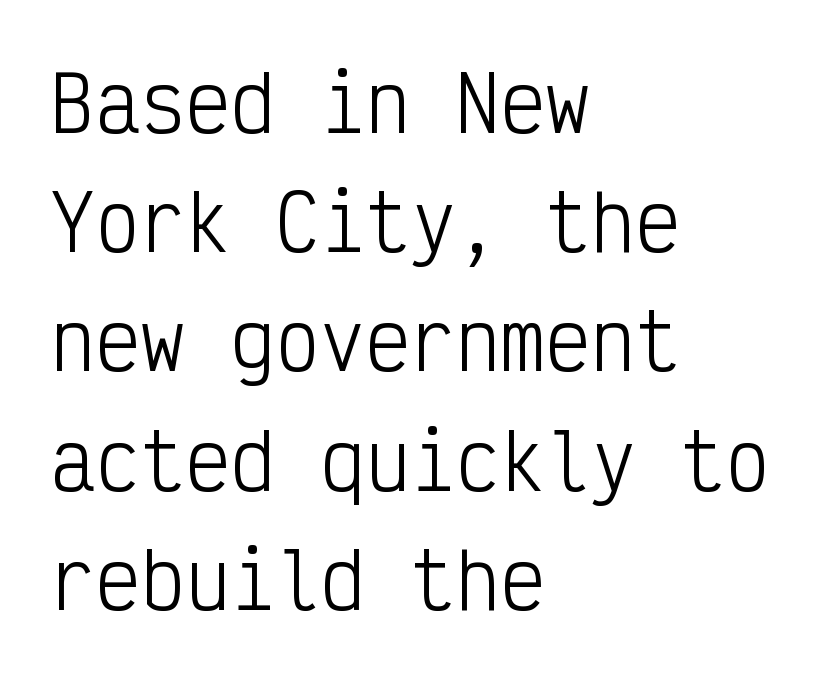
Q: Is the text bold? A: No.
Q: Is the text italic (slanted)? A: No, it is upright.
Q: Is the typeface a serif or a sans-serif typeface? A: Sans-serif.
Q: Is the text underlined? A: No.
Q: How is the paragraph aligned? A: Left-aligned.
Q: Is the spacing between letters normal or unusually wide? A: Normal.
Q: Is the spacing between lines tight, normal or loose? A: Normal.
Q: Width (condensed, normal, or wide)? A: Condensed.
Q: Stroke contrast? A: Low.
Q: x-height? A: Medium.
Q: Monospaced? A: Yes.
